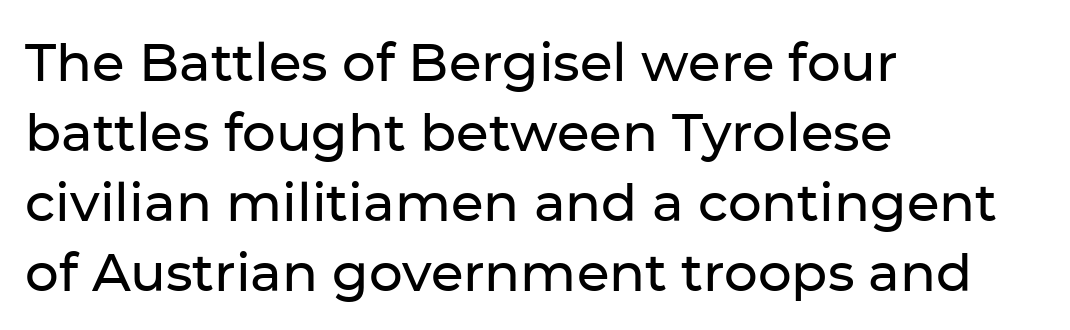
The passage is arranged the way most books set body copy — flush left. This sample uses plain, unmodified letter spacing. Think of a printed novel: that variable character pitch is what you see here. Quick note: not italic, upright. Nothing sits at the stroke ends, so this counts as sans-serif.
